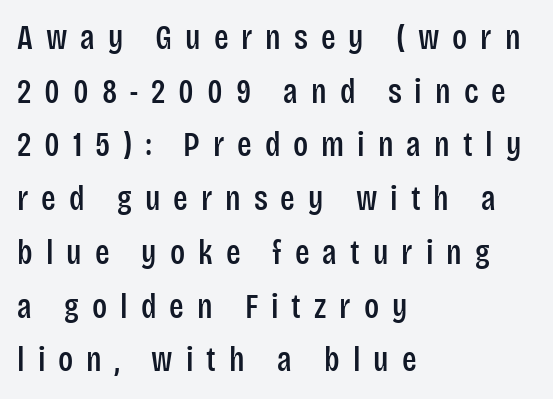
You could not count columns in this text — the font is proportionally spaced. This rendering uses left alignment, leaving the right contour irregular. These lines have a slow, spaced-out rhythm from letter to letter. The axis of the letterforms is exactly vertical.
